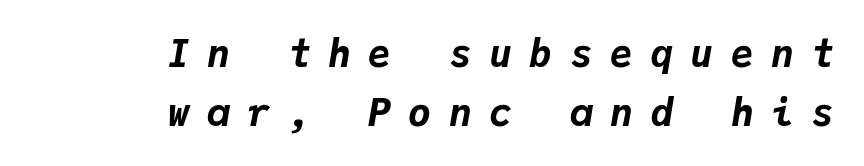
{"italic": "yes", "lean": "right", "slant_degrees": 9, "bold": "yes", "weight": "bold", "width": "normal", "stroke_contrast": "low", "x_height": "medium", "monospaced": "yes", "underline": "no", "align": "right", "line_spacing": "normal", "line_spacing_ratio": 1.56, "letter_spacing": "wide", "letter_spacing_em": 0.46, "glyph_px": 38}
